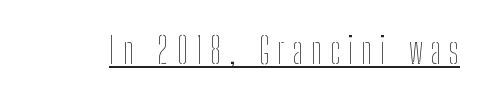
The type is letterspaced generously, with wide tracking. Each letter keeps its own natural width here, so spacing adapts to shape. The axis of the letterforms is exactly vertical. What decoration does the sample have? An underline.
